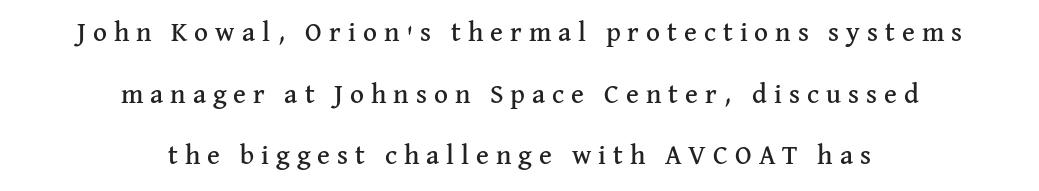
The rendering uses a large line-height, opening up the rows. Only glyphs here, with clear space below each row. Inter-character spacing is expanded well beyond the font's built-in metrics. Typeset on center — no edge is straight. Quick note: not italic, upright.
